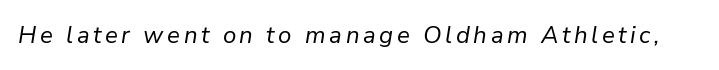
{"italic": "yes", "lean": "right", "slant_degrees": 9, "bold": "no", "underline": "no", "glyph_px": 24}
